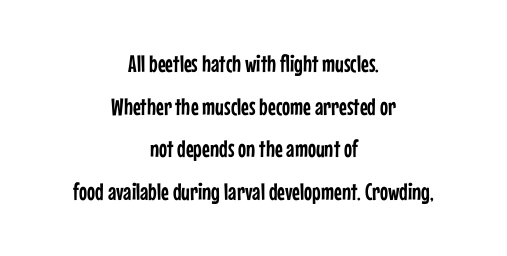
{"italic": "no", "underline": "no", "align": "center", "line_spacing_ratio": 1.78, "letter_spacing": "normal", "letter_spacing_em": 0.0, "glyph_px": 24}
